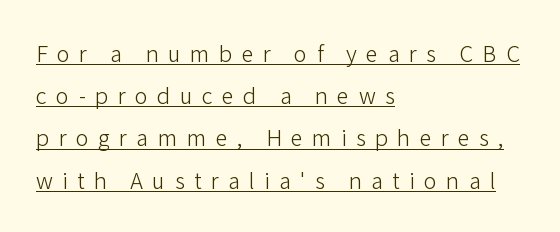
The image shows 22 px text type, upright; set left-aligned, loose line spacing (1.92x), unusually wide letter spacing (+0.42 em), underlined.
